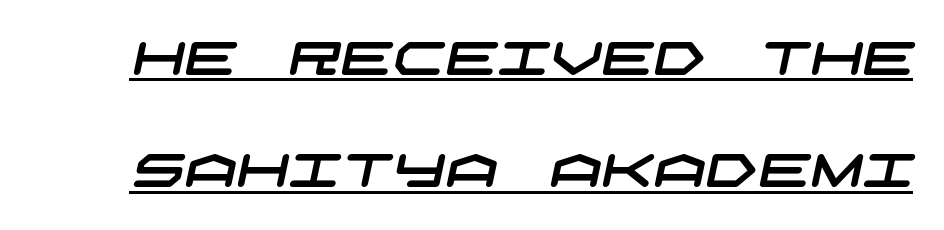
The image shows 46 px wide sans-serif type; set loose line spacing (2.44x), normal letter spacing, underlined; low stroke contrast and a large x-height.
